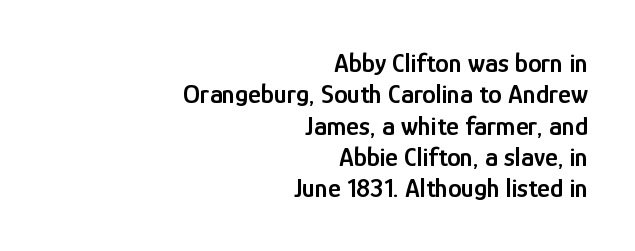
This rendering leaves character spacing at its baseline value. Semibold letterforms, between regular and bold. The axis of the letterforms is exactly vertical. The rendering anchors every line to the right-hand side. Type without underlining.
